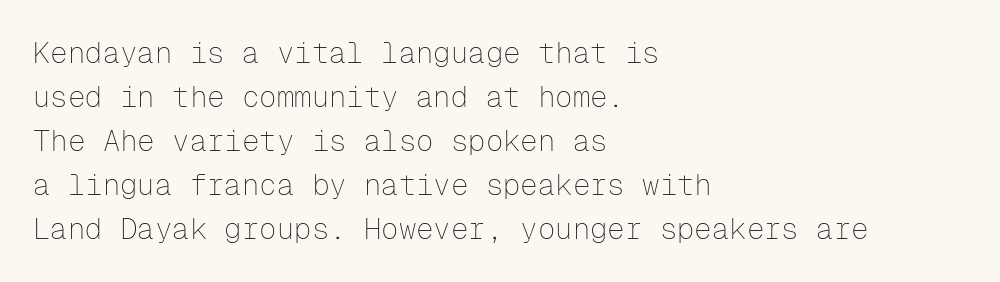
Q: Is the text bold? A: No.
Q: Is the text italic (slanted)? A: No, it is upright.
Q: Is the typeface a serif or a sans-serif typeface? A: Sans-serif.
Q: Is the text underlined? A: No.
Q: How is the paragraph aligned? A: Left-aligned.
Q: Is the spacing between letters normal or unusually wide? A: Normal.
Q: Is the spacing between lines tight, normal or loose? A: Normal.
Q: Width (condensed, normal, or wide)? A: Normal.
Q: Stroke contrast? A: Low.
Q: x-height? A: Medium.
Q: Monospaced? A: Yes.
